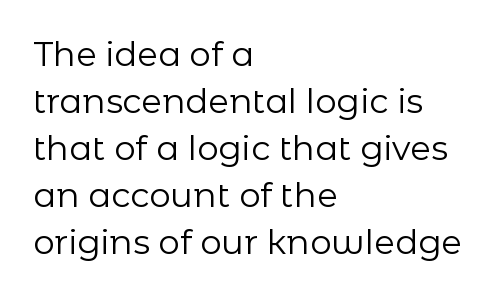
Normally led — the rows are evenly, conventionally spaced. The font is comparable to plain body text, perhaps lighter. You can tell it's not italic because the verticals are truly vertical. Each word holds together tightly as a unit, with standard inter-letter gaps. The rendering uses natural spacing where letterforms have individual widths.
